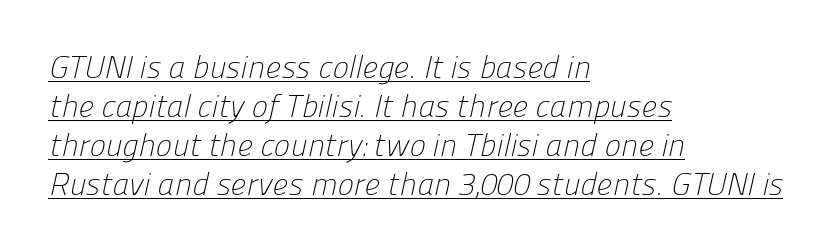
A light-to-regular cut is what we see here. Short and long lines alike share a common starting point at left. These characters rest on top of a visible drawn line. The face used here is proportionally spaced, like ordinary book or web type. Compared with typical paragraphs, the rows here are spaced about the same.
